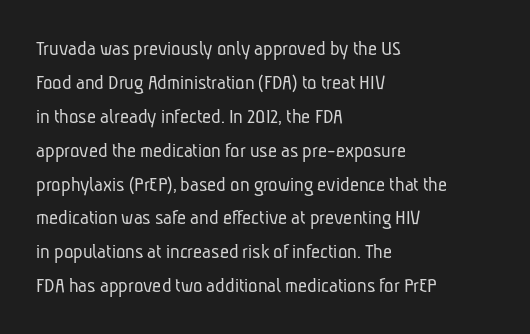
The font sits on the lighter half of the weight spectrum, regular included. Default kerning and tracking; the words read as compact shapes. The vertical gap from one line to the next is medium. Caption: multi-line text, flush left, ragged right. The glyphs are unaccompanied by any horizontal stroke below them.
